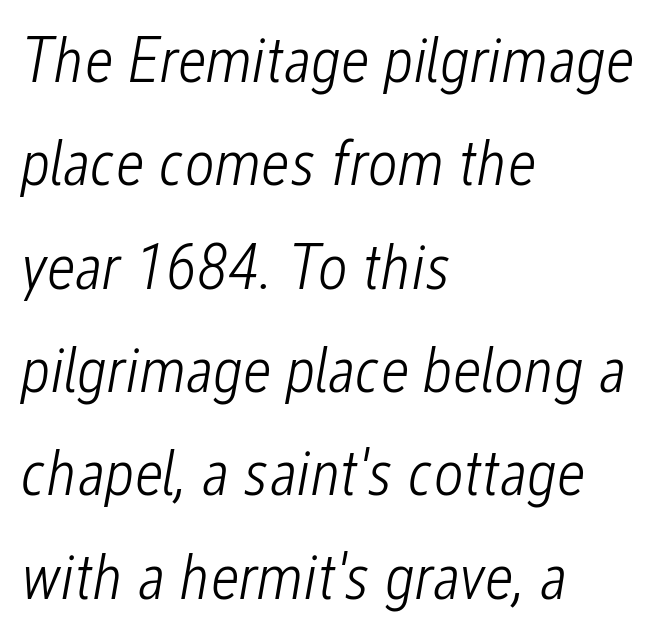
{"italic": "yes", "lean": "right", "slant_degrees": 12, "bold": "no", "weight": "light", "width": "condensed", "stroke_contrast": "low", "x_height": "medium", "monospaced": "no", "underline": "no", "align": "left", "line_spacing": "normal", "line_spacing_ratio": 1.59, "letter_spacing": "normal", "letter_spacing_em": 0.0, "glyph_px": 65}
